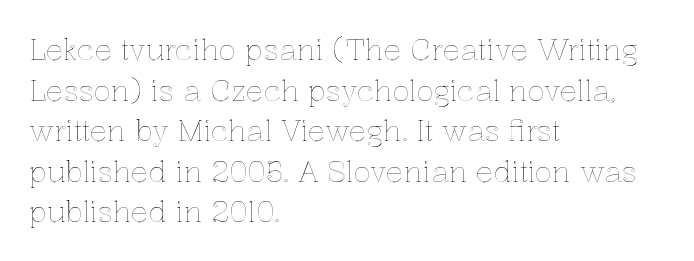
The space beneath each line is pristine and unruled. Character widths vary here, with narrow letters taking less room than wide ones. Does the lettering tilt? It doesn't — this is upright. The rag falls on the right side of this text block. Vertical spacing — default. The rendering keeps characters at their native spacing.
